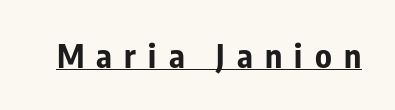
The image shows 33 px bold, condensed sans-serif type, upright; set unusually wide letter spacing (+0.37 em), underlined; low stroke contrast and a medium x-height.
